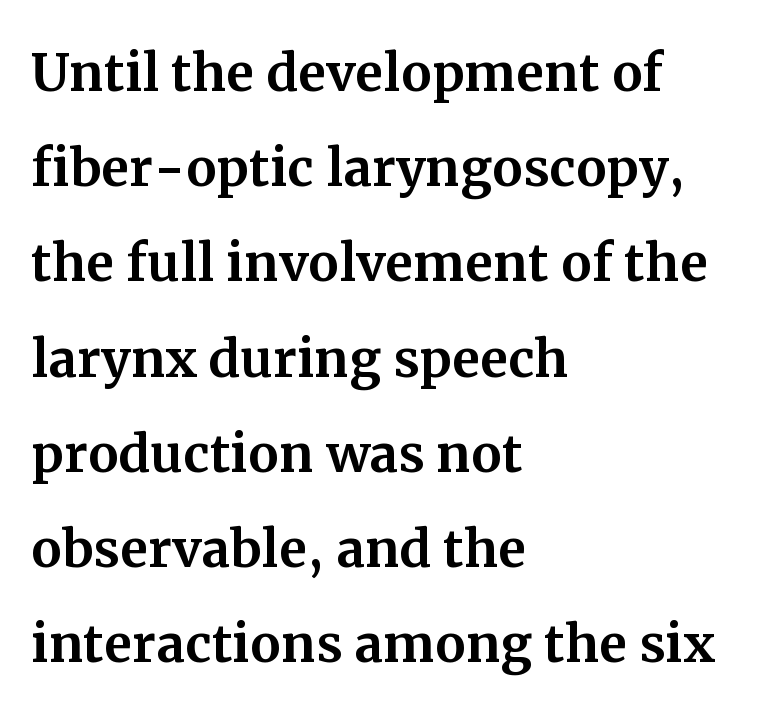
The image shows 69 px serif type, upright; set left-aligned, normal line spacing (1.38x), normal letter spacing, not underlined; medium stroke contrast and a medium x-height.
